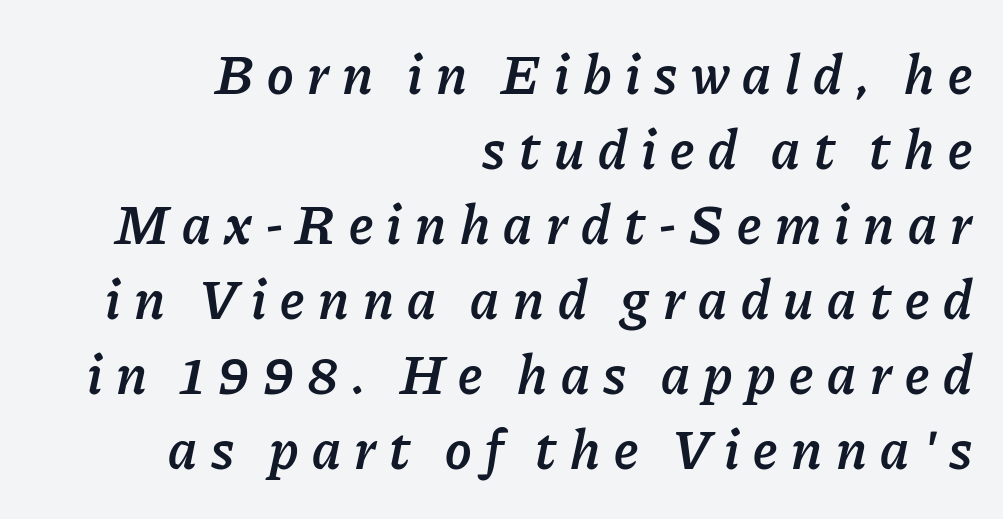
The image shows 56 px semibold type, italic (leaning right); set right-aligned, normal line spacing (1.34x), unusually wide letter spacing (+0.24 em), not underlined; low stroke contrast and a medium x-height.
